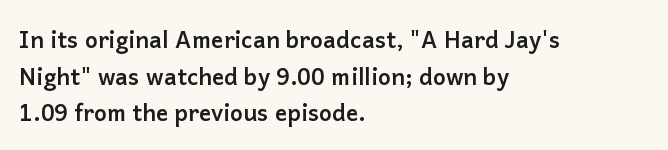
Q: Is the text bold? A: Yes.
Q: Is the text italic (slanted)? A: No, it is upright.
Q: Is the text underlined? A: No.
Q: How is the paragraph aligned? A: Left-aligned.
Q: Is the spacing between letters normal or unusually wide? A: Normal.
Q: Is the spacing between lines tight, normal or loose? A: Normal.
